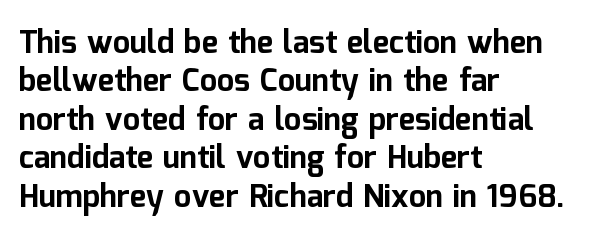
Inter-character spacing is left at the font's built-in metrics. This sample has the flowing, uneven cadence of proportional lettering. The specimen omits any rule beneath the text block's lines. This rendering employs a face without finishing strokes, i.e., a sans-serif.
